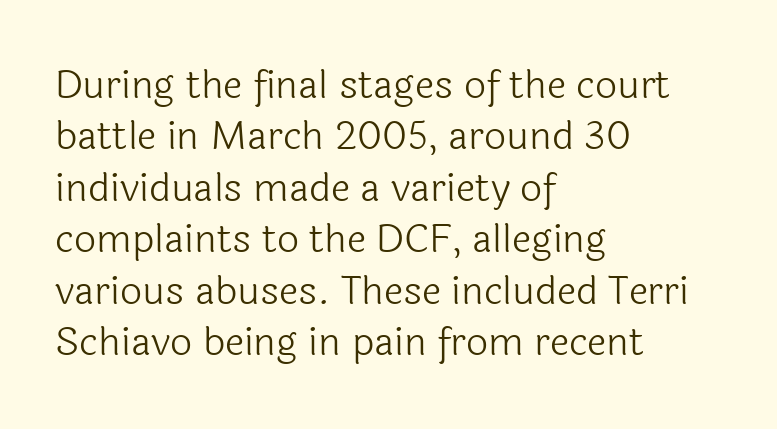
The image shows 39 px light sans-serif type, upright; set left-aligned, normal line spacing (1.32x), normal letter spacing, not underlined; a medium x-height.
